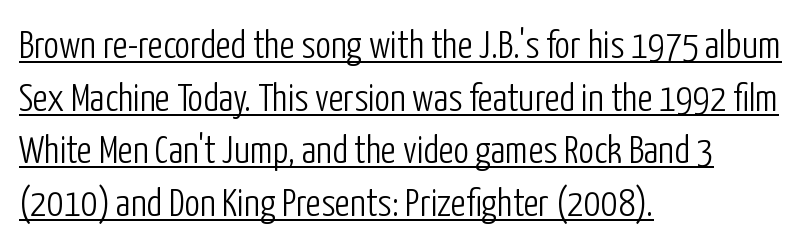
{"serif": "no", "italic": "no", "bold": "no", "weight": "light", "width": "condensed", "stroke_contrast": "low", "x_height": "medium", "monospaced": "no", "underline": "yes", "align": "left", "line_spacing": "normal", "line_spacing_ratio": 1.35, "letter_spacing": "normal", "letter_spacing_em": 0.0, "glyph_px": 39}
